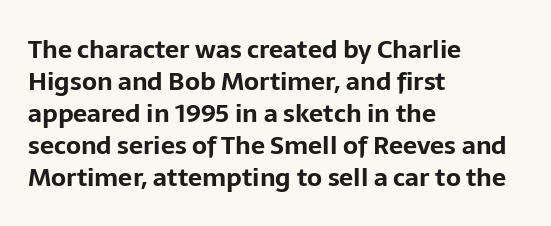
The image shows 25 px bold type, upright; set left-aligned, normal line spacing (1.28x), normal letter spacing, not underlined.
